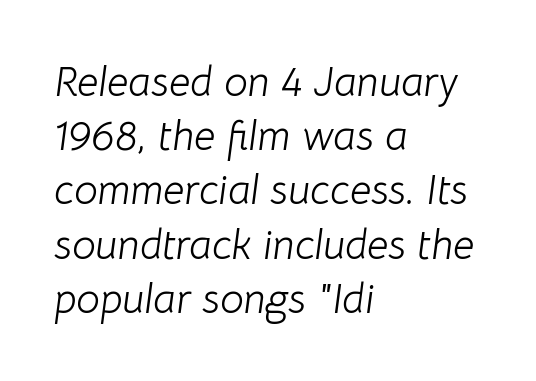
{"italic": "yes", "lean": "right", "slant_degrees": 8, "bold": "no", "weight": "light", "width": "normal", "stroke_contrast": "low", "x_height": "medium", "monospaced": "no", "underline": "no", "align": "left", "line_spacing": "normal", "line_spacing_ratio": 1.29, "letter_spacing": "normal", "letter_spacing_em": 0.0, "glyph_px": 42}
